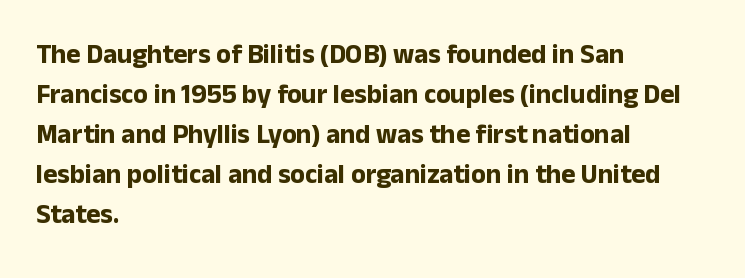
{"italic": "no", "bold": "yes", "underline": "no", "align": "left", "line_spacing": "normal", "line_spacing_ratio": 1.48, "letter_spacing": "normal", "letter_spacing_em": 0.0, "glyph_px": 27}
